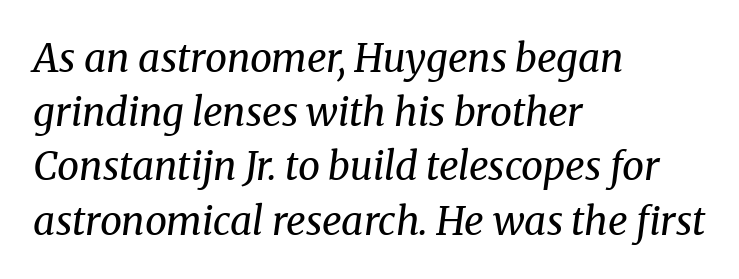
The image shows 39 px regular-weight serif type, italic (leaning right); set left-aligned, normal line spacing (1.39x), normal letter spacing, not underlined; medium stroke contrast and a medium x-height.
